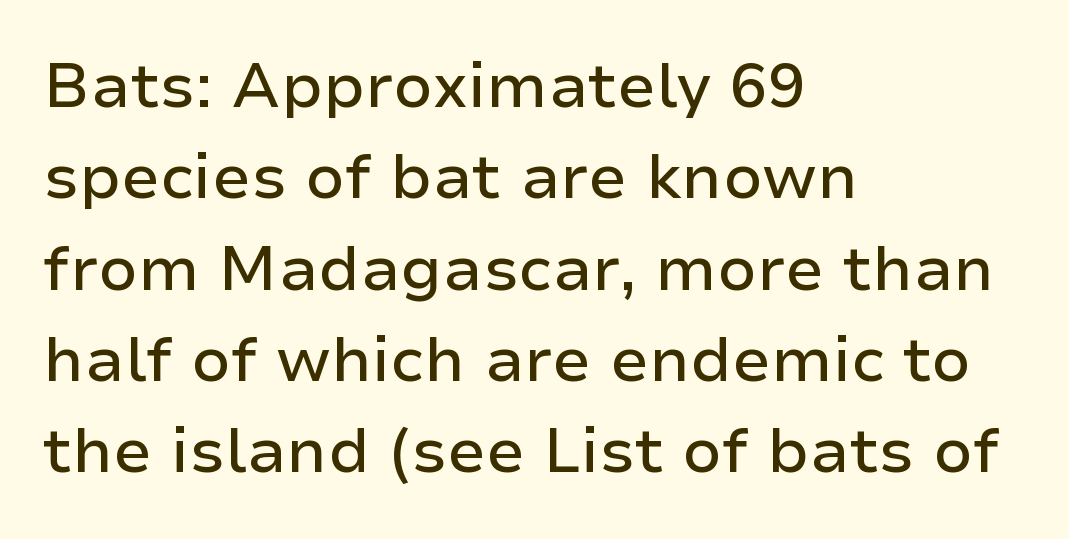
The image shows 63 px sans-serif type, upright; set left-aligned, normal line spacing (1.45x), normal letter spacing, not underlined; low stroke contrast and a medium x-height.
